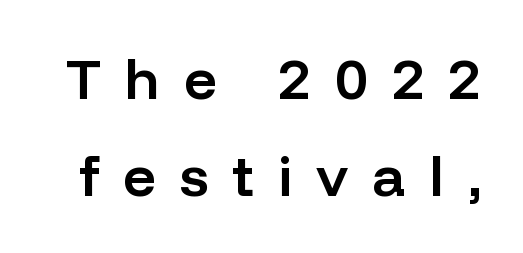
{"serif": "no", "italic": "no", "bold": "semi", "weight": "semibold", "width": "normal", "stroke_contrast": "low", "x_height": "medium", "monospaced": "no", "underline": "no", "line_spacing": "normal", "line_spacing_ratio": 1.7, "letter_spacing": "wide", "letter_spacing_em": 0.42, "glyph_px": 57}
